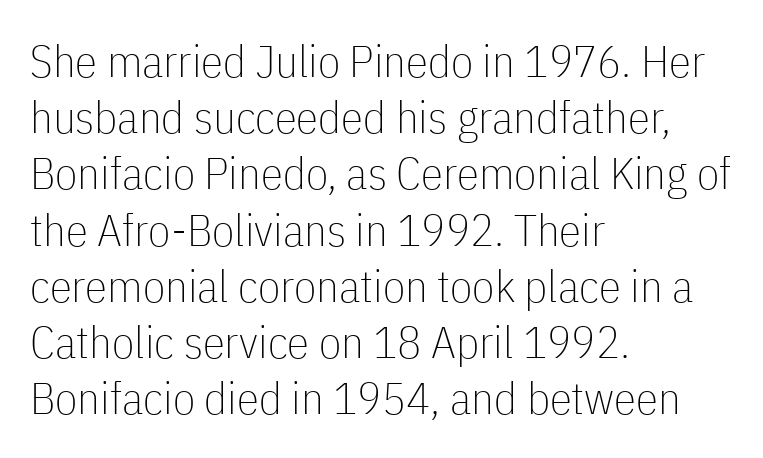
Q: Is the text bold? A: No.
Q: Is the text italic (slanted)? A: No, it is upright.
Q: Is the typeface a serif or a sans-serif typeface? A: Sans-serif.
Q: Is the text underlined? A: No.
Q: How is the paragraph aligned? A: Left-aligned.
Q: Is the spacing between letters normal or unusually wide? A: Normal.
Q: Is the spacing between lines tight, normal or loose? A: Normal.
Q: Width (condensed, normal, or wide)? A: Condensed.
Q: Stroke contrast? A: Low.
Q: x-height? A: Medium.
Q: Monospaced? A: No.
